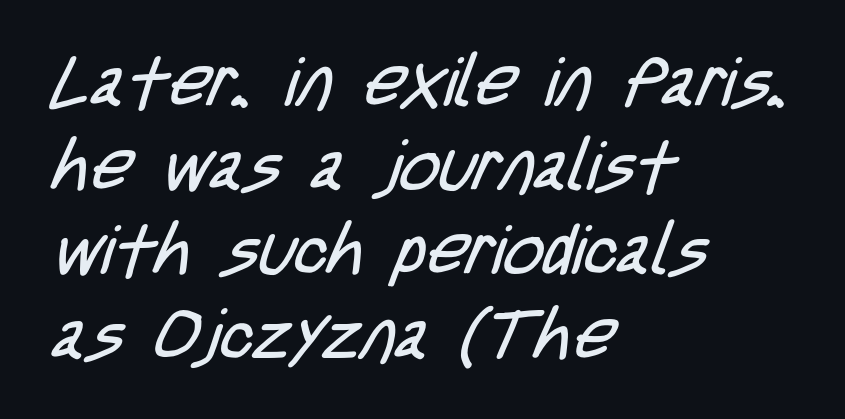
The image shows 69 px regular-weight, condensed sans-serif type; set left-aligned, line spacing 1.22x, normal letter spacing, not underlined; low stroke contrast and a large x-height.
